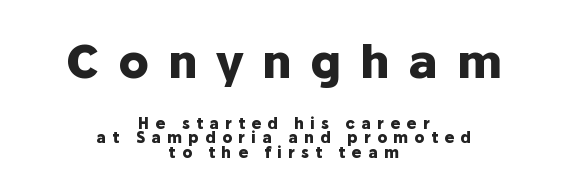
Compared with a flush-left layout, this one balances lines on the center instead. Reading top to bottom, the characters get smaller at the block break. If you measured baseline to baseline, you'd find a short distance. Is the letter spacing exaggerated? Yes — the characters are pushed far apart. Words float on clear page, feet unadorned. To sum up the face: it is a sans, with no serifs.
